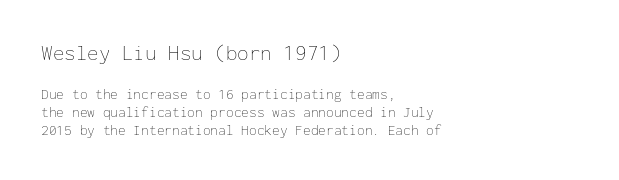
Q: Is the text bold? A: No.
Q: Is the text italic (slanted)? A: No, it is upright.
Q: Is the text underlined? A: No.
Q: How is the paragraph aligned? A: Left-aligned.
Q: Is the spacing between letters normal or unusually wide? A: Normal.
Q: Is the spacing between lines tight, normal or loose? A: Normal.
Q: Which block of text is set in a larger size, the first (top) or the second (bottom)? A: The first (top) one.
